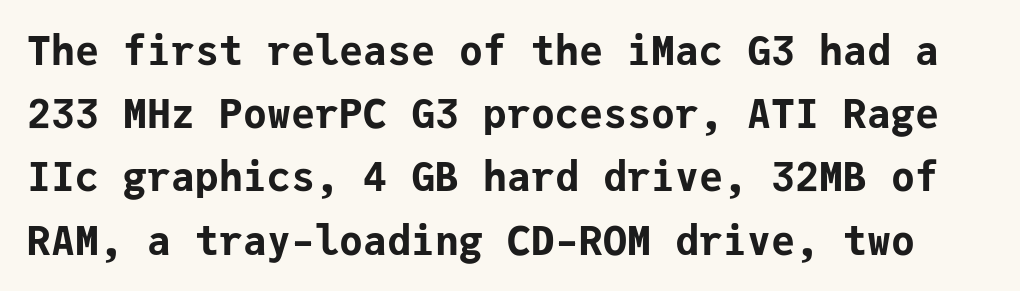
The image shows 40 px bold sans-serif type, upright, monospaced; set normal line spacing (1.58x), normal letter spacing, not underlined; low stroke contrast and a medium x-height.
